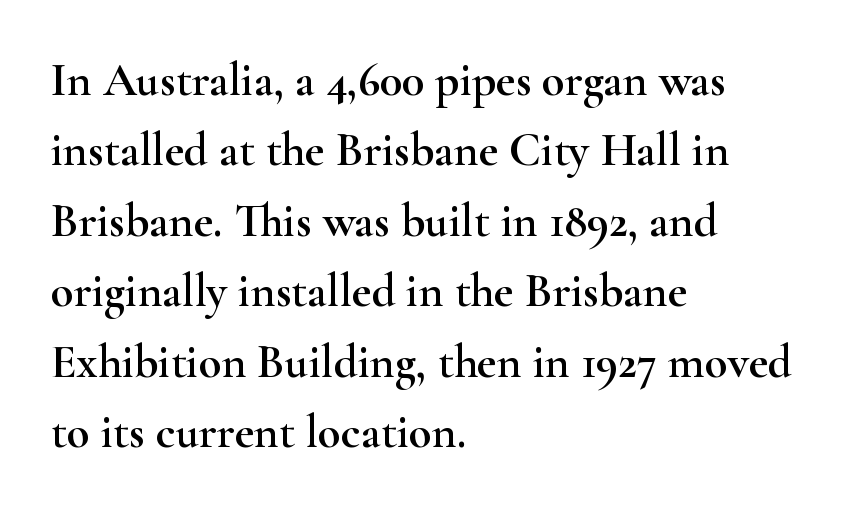
Style check: upright. Honestly, the row spacing looks completely unremarkable. Is this a sans? No — the strokes have serifs. Check under the words: just untouched page.
